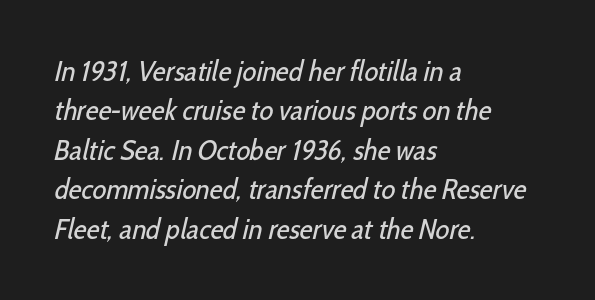
Q: Is the text bold? A: No.
Q: Is the typeface a serif or a sans-serif typeface? A: Sans-serif.
Q: Is the text underlined? A: No.
Q: How is the paragraph aligned? A: Left-aligned.
Q: Is the spacing between letters normal or unusually wide? A: Normal.
Q: Is the spacing between lines tight, normal or loose? A: Normal.
Q: Width (condensed, normal, or wide)? A: Condensed.
Q: Stroke contrast? A: Low.
Q: x-height? A: Medium.
Q: Monospaced? A: No.
